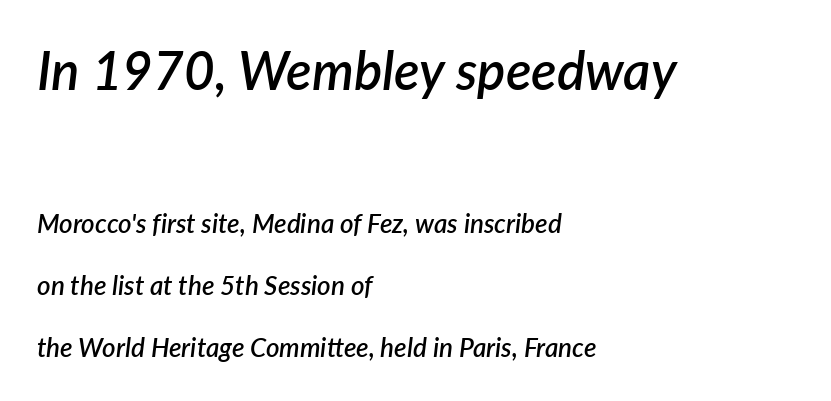
The image shows 53 px semibold type, italic (leaning right); set left-aligned, loose line spacing (2.4x), normal letter spacing, not underlined; the first (top) block is 2.04x larger; low stroke contrast and a medium x-height.
